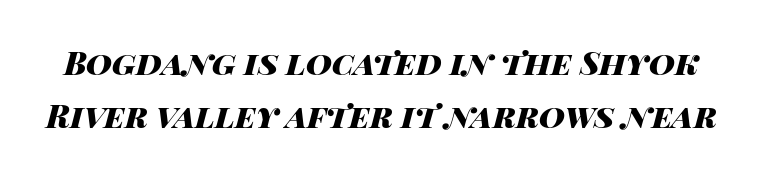
Is the letter spacing exaggerated? No — it looks like the ordinary default. Set as a true bold cut, around the 700 mark. Spacing verdict: proportional, widths tailored to each character. Normally led — the rows are evenly, conventionally spaced. The specimen omits any rule beneath the text block's lines. Is the type slanted? Yes — the strokes lean at a clear angle.
